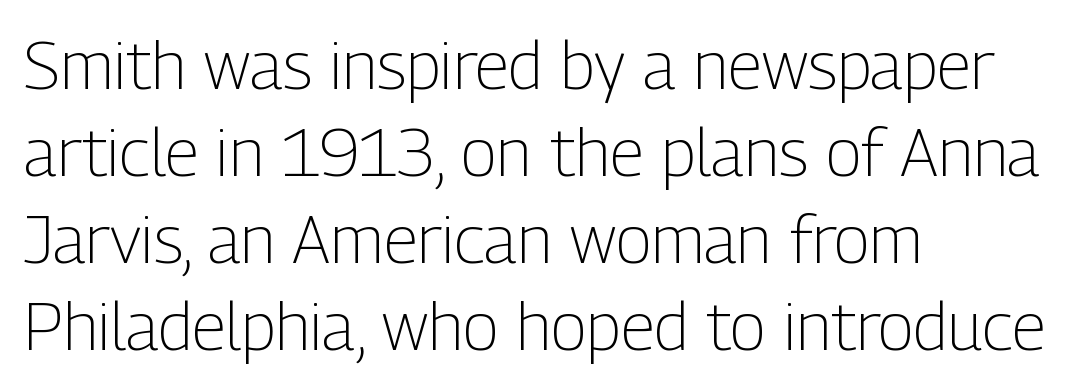
The image shows 67 px light, condensed sans-serif type, upright; set left-aligned, normal line spacing (1.3x), normal letter spacing, not underlined; low stroke contrast and a medium x-height.
